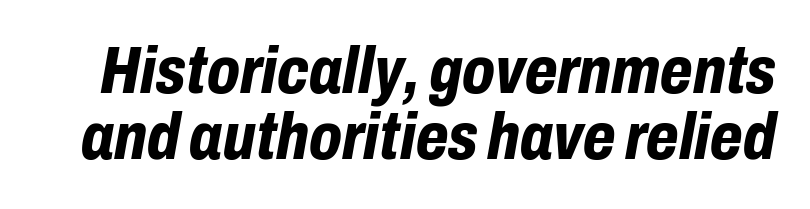
Q: Is the text bold? A: Yes.
Q: Is the text italic (slanted)? A: Yes, it leans right by about 10 degrees.
Q: Is the text underlined? A: No.
Q: Is the spacing between letters normal or unusually wide? A: Normal.
Q: Is the spacing between lines tight, normal or loose? A: Tight.
Q: Width (condensed, normal, or wide)? A: Condensed.
Q: Stroke contrast? A: Low.
Q: x-height? A: Medium.
Q: Monospaced? A: No.
